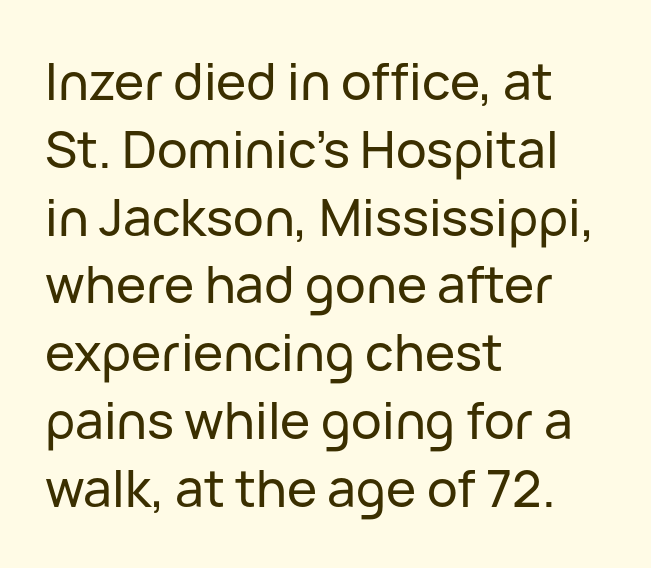
The image shows 51 px sans-serif type, upright; set left-aligned, normal line spacing (1.33x), normal letter spacing, not underlined; low stroke contrast and a medium x-height.
